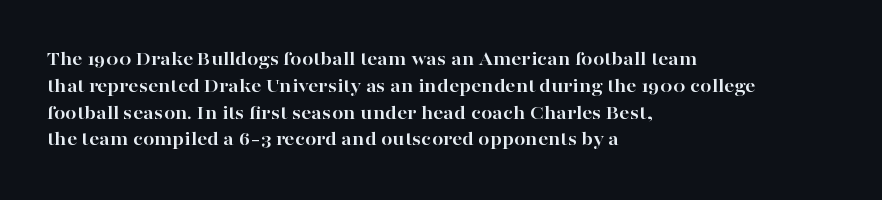
It's the straight-up-and-down kind of type. The letters sit at their default tracking, neither squeezed nor spread. Line starts are locked; line ends wander. This is heavy type, rendered in bold. Baseline-to-baseline distance is the conventional proportion of letter height.
